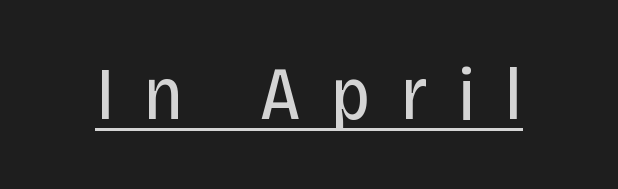
These lines have a slow, spaced-out rhythm from letter to letter. The cut favours lightness, reaching ordinary text weight at its darkest. The text was rendered using a sans face with plain stroke endings. The rendering uses natural spacing where letterforms have individual widths. Posture: straight, roman, zero tilt. Underlined type.
